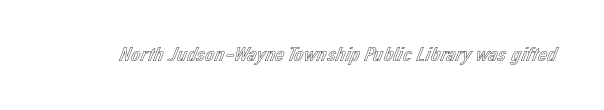
The image shows 21 px text type; set normal letter spacing, not underlined.
